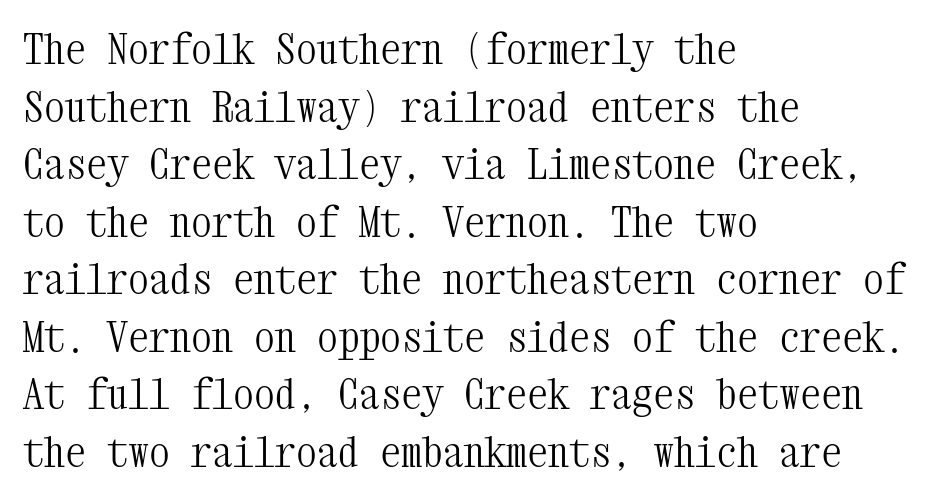
The image shows 42 px light, condensed serif type, upright, monospaced; set left-aligned, normal line spacing (1.37x), normal letter spacing, not underlined; medium stroke contrast and a medium x-height.
